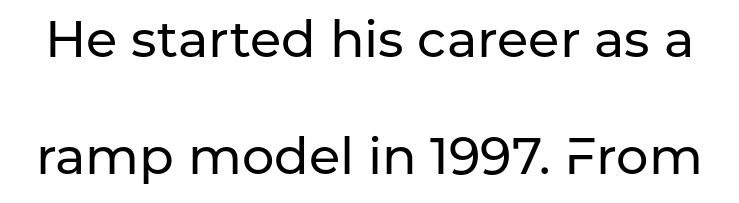
The image shows 51 px sans-serif type, upright; set loose line spacing (2.29x), normal letter spacing, not underlined; low stroke contrast and a medium x-height.
